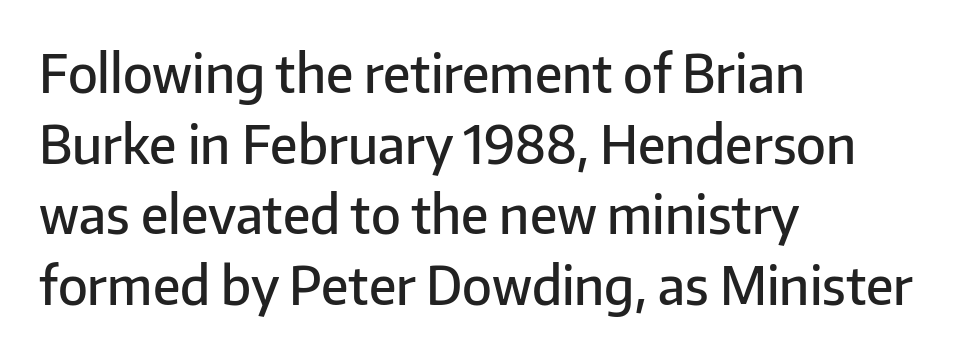
Weight: semibold (demi). Proportional: the letters do not fall into vertical columns. The letters sit at their default tracking, neither squeezed nor spread. The passage shown is typeset with a sans-serif family. What's the leading like? Ordinary, nothing unusual. Compared with a centered layout, this one pins lines to the left instead.
